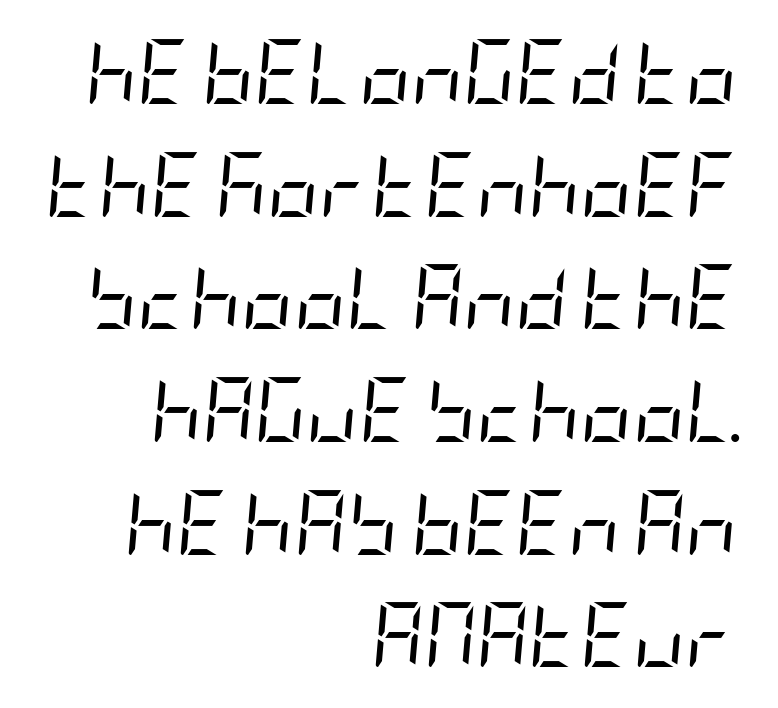
The string is rendered with underlining switched off. If you drew a line through each stem, it would be angled. Compared with typical body copy, the letter spacing here is the same. This rendering uses right alignment, leaving the left contour irregular.
